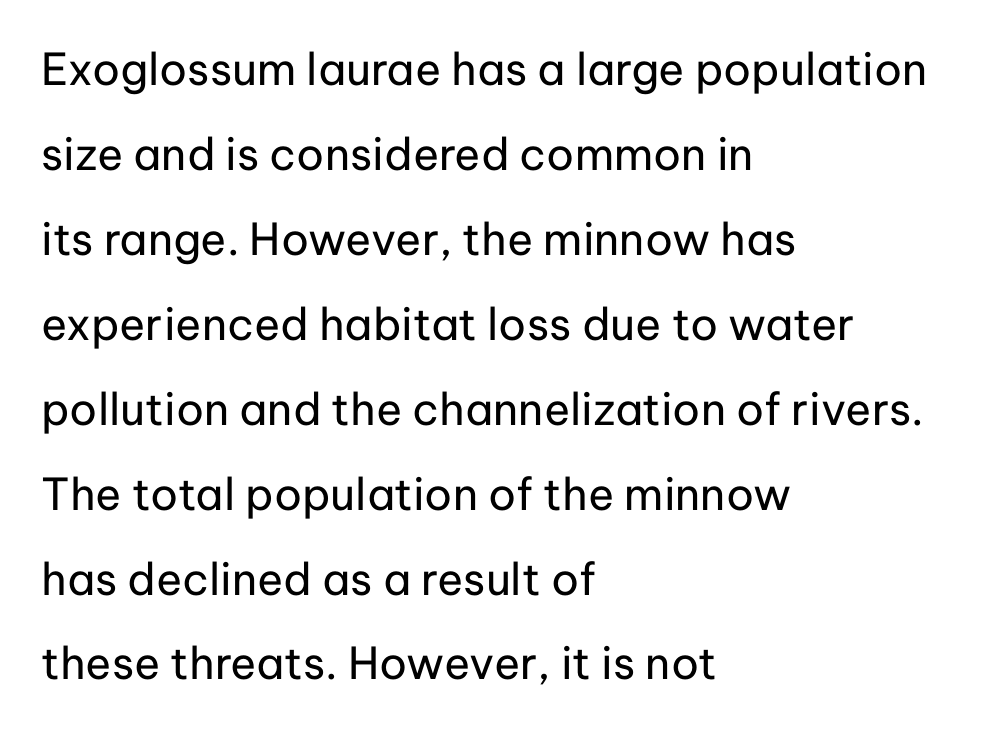
Underlining? Definitely not there. The text block is weighted toward the left margin, trailing off unevenly rightward. Ink coverage per letter is moderate at most. Italic? Not at all — the glyphs are vertical. The rendering shows plain stroke endings on the letterforms — a sans-serif design. This sample uses plain, unmodified letter spacing.
